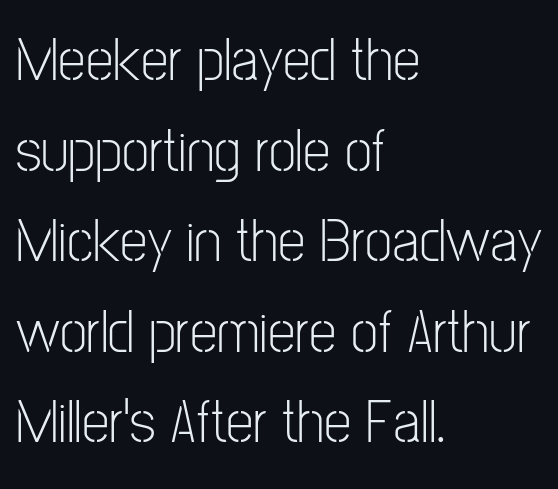
Q: Is the text bold? A: No.
Q: Is the text italic (slanted)? A: No, it is upright.
Q: Is the typeface a serif or a sans-serif typeface? A: Sans-serif.
Q: Is the text underlined? A: No.
Q: How is the paragraph aligned? A: Left-aligned.
Q: Is the spacing between letters normal or unusually wide? A: Normal.
Q: Is the spacing between lines tight, normal or loose? A: Normal.
Q: Width (condensed, normal, or wide)? A: Condensed.
Q: Stroke contrast? A: Low.
Q: x-height? A: Medium.
Q: Monospaced? A: No.
